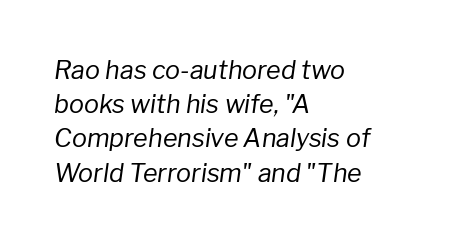
{"italic": "yes", "lean": "right", "slant_degrees": 8, "bold": "no", "underline": "no", "align": "left", "line_spacing": "normal", "line_spacing_ratio": 1.37, "letter_spacing": "normal", "letter_spacing_em": 0.0, "glyph_px": 25}
